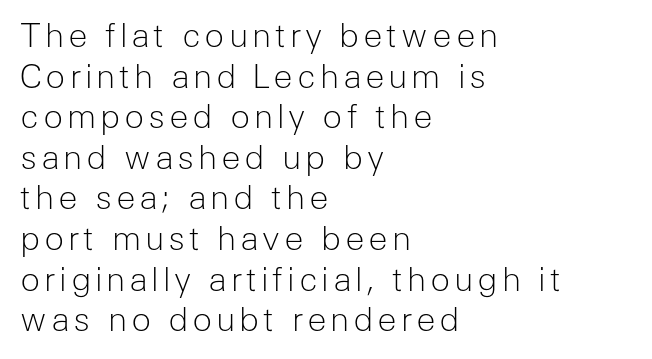
Decoration check: the copy has no underline. A quiet, ordinary-to-light weight characterises the typeface. The paragraph has a hard left edge and a soft right edge. Here the designer chose a conventional face with non-uniform glyph widths. Check where the strokes stop: nothing finishes them off — pure sans. These lines were composed using upright roman letters.
